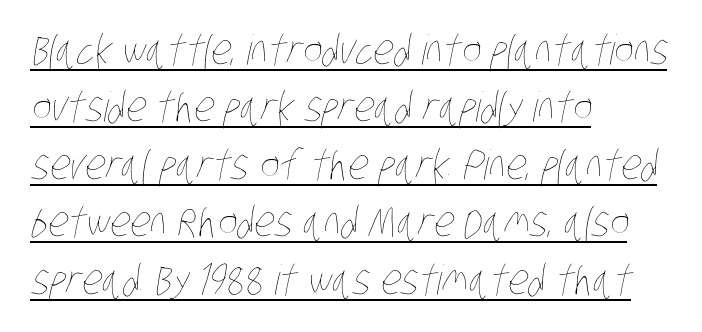
{"bold": "no", "weight": "thin", "width": "condensed", "stroke_contrast": "low", "x_height": "large", "monospaced": "no", "underline": "yes", "align": "left", "line_spacing": "normal", "line_spacing_ratio": 1.4, "letter_spacing": "normal", "letter_spacing_em": 0.0, "glyph_px": 41}
